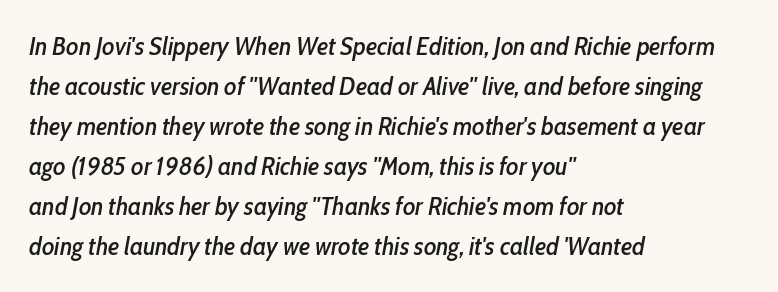
Q: Is the text italic (slanted)? A: Yes, it leans right by about 10 degrees.
Q: Is the text underlined? A: No.
Q: How is the paragraph aligned? A: Left-aligned.
Q: Is the spacing between letters normal or unusually wide? A: Normal.
Q: Is the spacing between lines tight, normal or loose? A: Normal.
